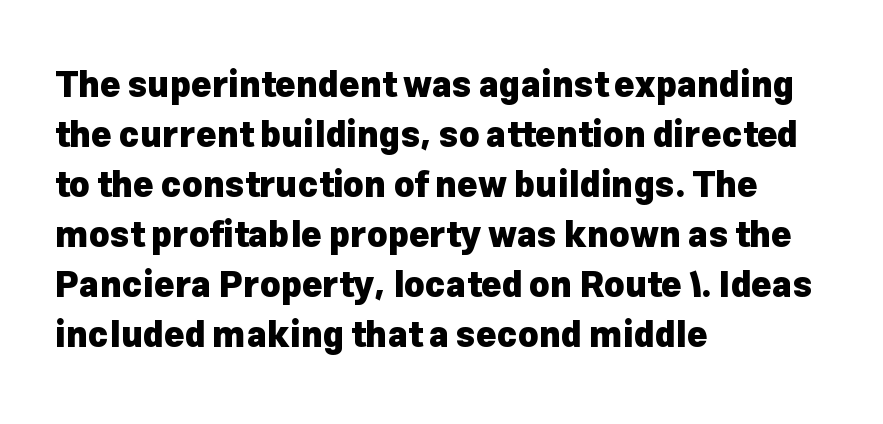
The image shows 35 px heavy sans-serif type, upright; set left-aligned, normal line spacing (1.43x), normal letter spacing, not underlined; low stroke contrast and a medium x-height.
